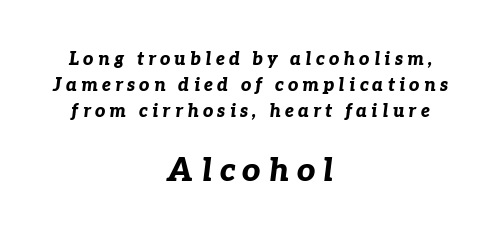
The image shows 32 px bold type, italic (leaning right); set centered, normal line spacing (1.45x), unusually wide letter spacing (+0.23 em), not underlined; the second (bottom) block is 1.78x larger; low stroke contrast and a medium x-height.
